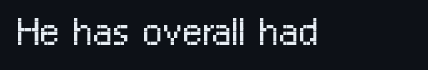
The image shows 53 px light, condensed sans-serif type, upright; set normal letter spacing, not underlined; low stroke contrast and a medium x-height.
